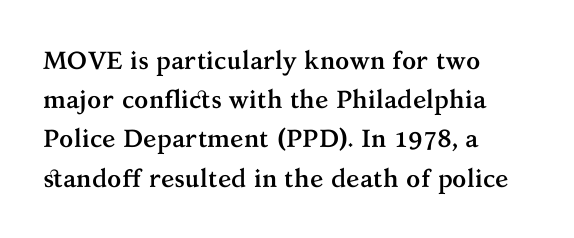
There is no visible air inserted between adjacent glyphs. This sample is left-justified, so line endings fall wherever the words run out. Normally led — the rows are evenly, conventionally spaced. The lettering holds an erect, upright posture throughout.
